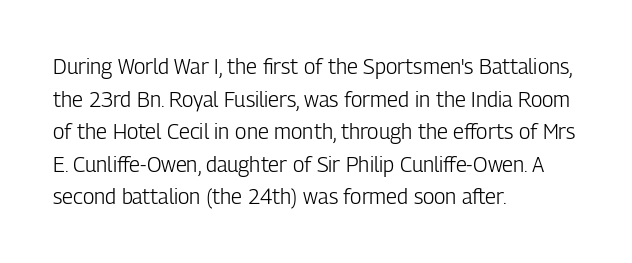
Q: Is the text bold? A: No.
Q: Is the text italic (slanted)? A: No, it is upright.
Q: Is the text underlined? A: No.
Q: How is the paragraph aligned? A: Left-aligned.
Q: Is the spacing between letters normal or unusually wide? A: Normal.
Q: Is the spacing between lines tight, normal or loose? A: Normal.
